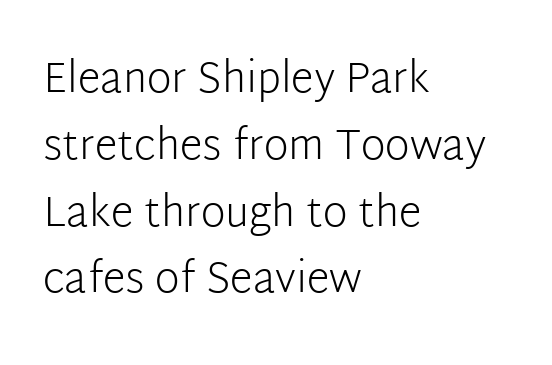
{"serif": "no", "italic": "no", "bold": "no", "weight": "light", "width": "normal", "stroke_contrast": "low", "x_height": "medium", "monospaced": "no", "underline": "no", "align": "left", "line_spacing": "normal", "line_spacing_ratio": 1.59, "letter_spacing": "normal", "letter_spacing_em": 0.0, "glyph_px": 42}
